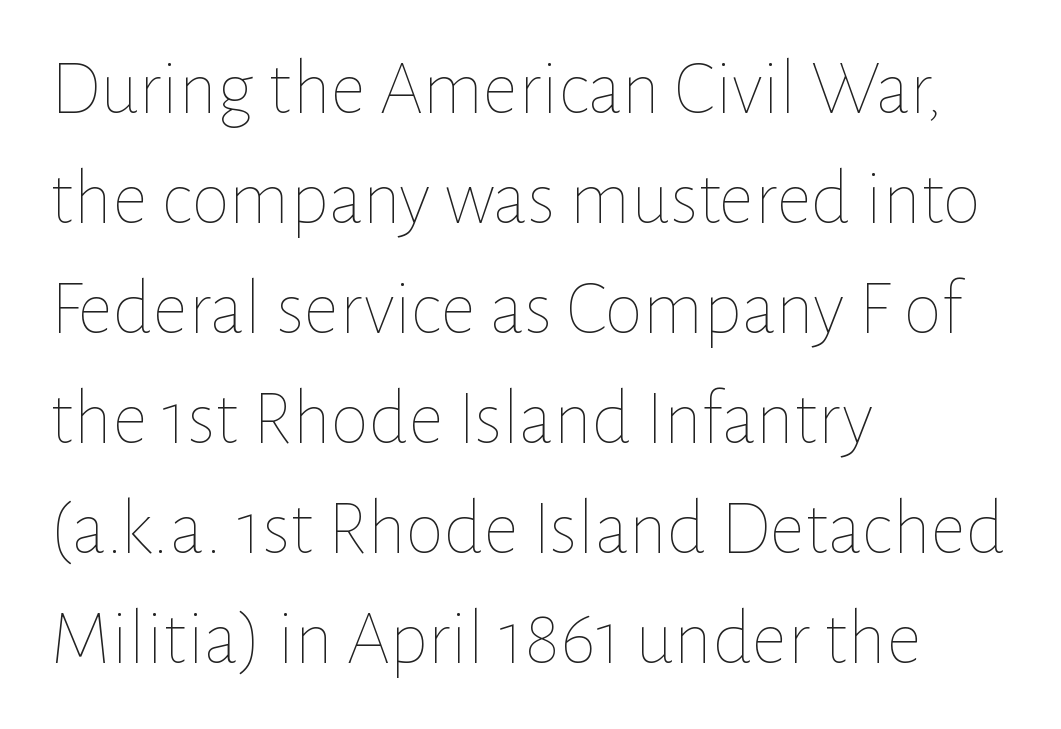
The passage shown is not bold in any degree. Letter spacing: default. The paragraph has a hard left edge and a soft right edge. Rule under the text: the space is simply empty.
